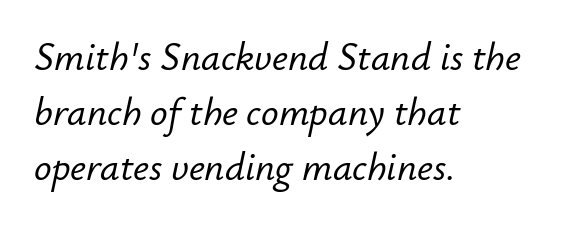
Looks like regular typesetting: each glyph gets only the width it needs. Between one letter and the next there's only the usual sliver of space. Notice how descenders clear the ascenders below comfortably — that's standard leading. The rendering applies a slant to the glyphs.
